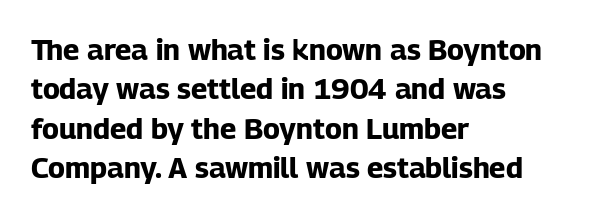
Ordinary non-slanted type is in use. A bare baseline throughout the passage. You could not count columns in this text — the font is proportionally spaced. The letters carry no serifs — their stems end cleanly without finishing strokes. Heavy, bold letterforms. Leading: standard.
